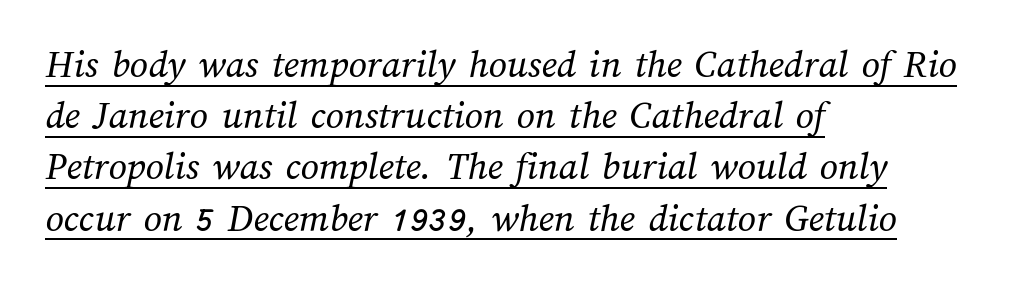
Q: Is the text bold? A: No.
Q: Is the text underlined? A: Yes.
Q: How is the paragraph aligned? A: Left-aligned.
Q: Is the spacing between letters normal or unusually wide? A: Normal.
Q: Is the spacing between lines tight, normal or loose? A: Normal.
Q: Width (condensed, normal, or wide)? A: Normal.
Q: Stroke contrast? A: Medium.
Q: x-height? A: Medium.
Q: Monospaced? A: No.
